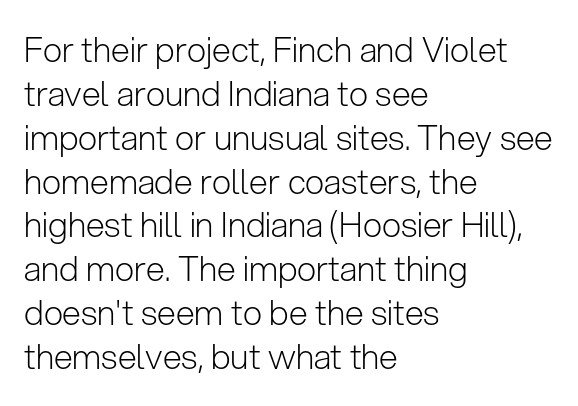
Q: Is the text bold? A: No.
Q: Is the text italic (slanted)? A: No, it is upright.
Q: Is the typeface a serif or a sans-serif typeface? A: Sans-serif.
Q: Is the text underlined? A: No.
Q: How is the paragraph aligned? A: Left-aligned.
Q: Is the spacing between letters normal or unusually wide? A: Normal.
Q: Is the spacing between lines tight, normal or loose? A: Normal.
Q: Width (condensed, normal, or wide)? A: Normal.
Q: Stroke contrast? A: Low.
Q: x-height? A: Medium.
Q: Monospaced? A: No.
